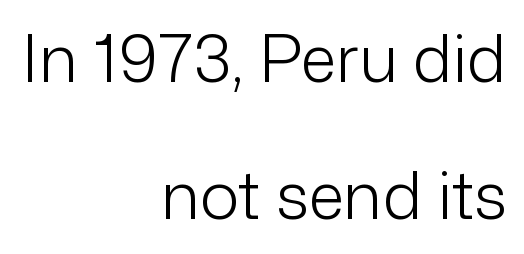
The image shows 66 px light sans-serif type, upright; set right-aligned, loose line spacing (2.08x), normal letter spacing, not underlined; low stroke contrast and a medium x-height.
